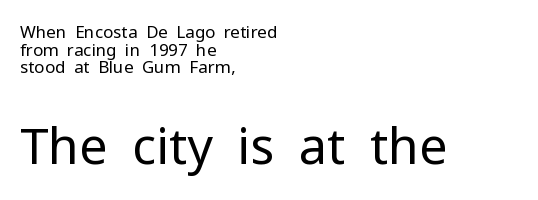
The passage shown is typed in a proportional face where columns would drift. The strokes carry an ordinary text weight at most. The specimen reads as upright at a glance. Size hierarchy here favors the trailing block over the leading one.
